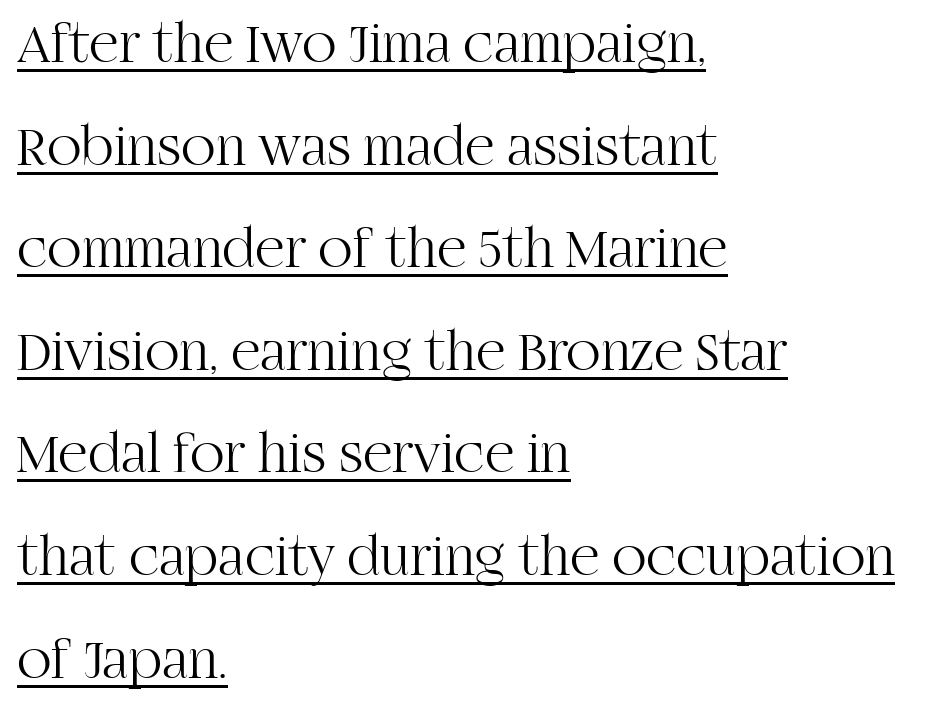
{"serif": "yes", "italic": "no", "bold": "no", "weight": "light", "width": "normal", "stroke_contrast": "high", "x_height": "large", "monospaced": "no", "underline": "yes", "align": "left", "line_spacing_ratio": 1.8, "letter_spacing": "normal", "letter_spacing_em": 0.0, "glyph_px": 57}
